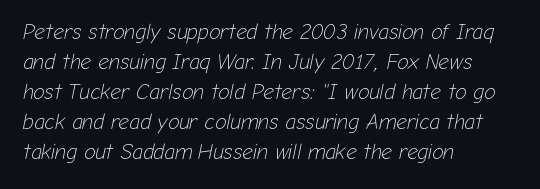
One glance says typical: line gaps are just what's usual. Each stroke keeps to a modest, everyday thickness or less. Layout note: lines flush left. The zone under the glyphs is completely vacant. This is oblique type, the kind used for emphasis or titles. These lines keep a tight, regular rhythm from letter to letter.
